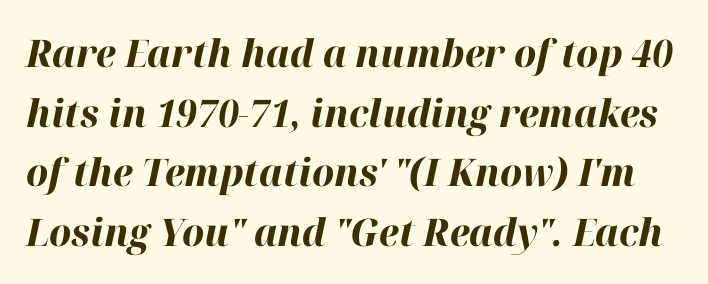
The glyphs are unaccompanied by any horizontal stroke below them. Heavy, bold letterforms. The face used here is rendered with its standard letterfit. Think of a printed novel: that variable character pitch is what you see here. Posture: slanted.
